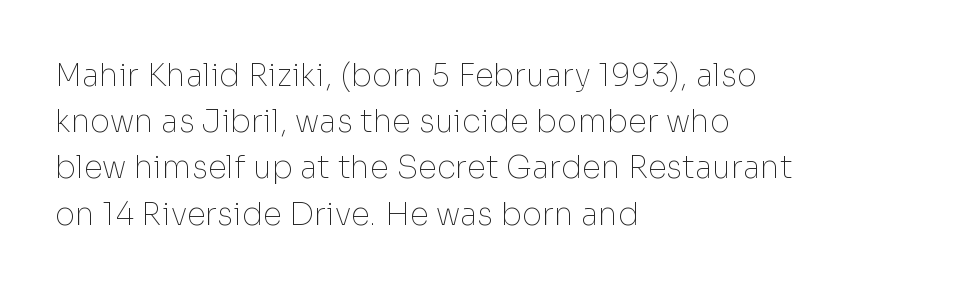
Q: Is the text bold? A: No.
Q: Is the text italic (slanted)? A: No, it is upright.
Q: Is the typeface a serif or a sans-serif typeface? A: Sans-serif.
Q: Is the text underlined? A: No.
Q: How is the paragraph aligned? A: Left-aligned.
Q: Is the spacing between letters normal or unusually wide? A: Normal.
Q: Is the spacing between lines tight, normal or loose? A: Normal.
Q: Width (condensed, normal, or wide)? A: Normal.
Q: Stroke contrast? A: Low.
Q: x-height? A: Medium.
Q: Monospaced? A: No.
